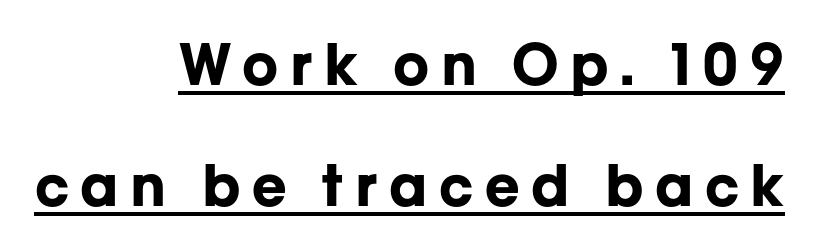
{"serif": "no", "italic": "no", "bold": "yes", "weight": "bold", "width": "normal", "stroke_contrast": "low", "x_height": "medium", "monospaced": "no", "underline": "yes", "align": "right", "line_spacing": "loose", "line_spacing_ratio": 2.12, "letter_spacing": "wide", "letter_spacing_em": 0.2, "glyph_px": 57}
